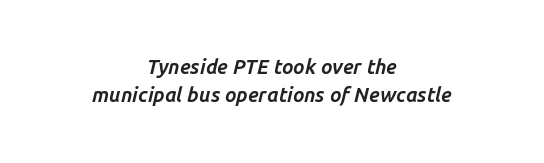
Compared with ordinary roman type, these characters are visibly tilted. Typesetter's note: full bold, strokes at maximum text heaviness. Nobody touched the tracking dial on this one. Leading matches the norm, producing a regular column. The area under the type is left untouched.
